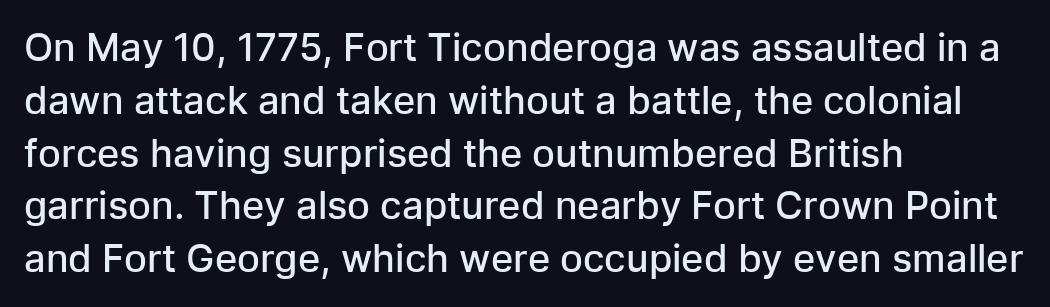
Here the designer chose a conventional face with non-uniform glyph widths. Interline gaps are of average width in this sample. Check under the words: just untouched page. Typeset ragged right — the left edge is the straight one. Observe the ordinary spacing: letters are neighbours, not strangers.
